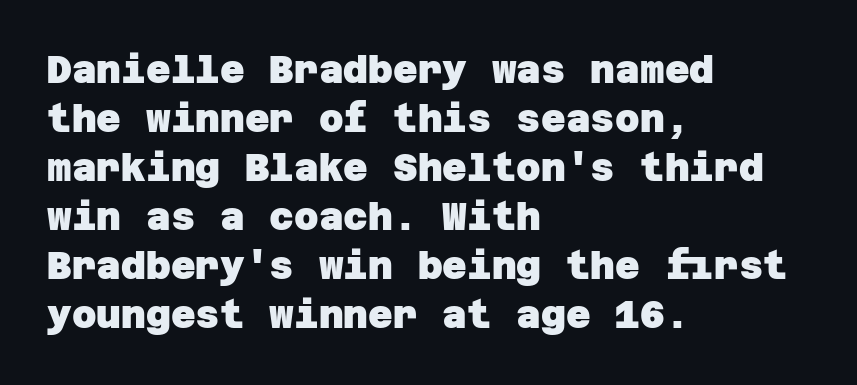
{"serif": "no", "bold": "yes", "weight": "heavy", "width": "normal", "stroke_contrast": "low", "x_height": "large", "underline": "no", "align": "left", "line_spacing": "normal", "line_spacing_ratio": 1.29, "letter_spacing": "normal", "letter_spacing_em": 0.0, "glyph_px": 38}
